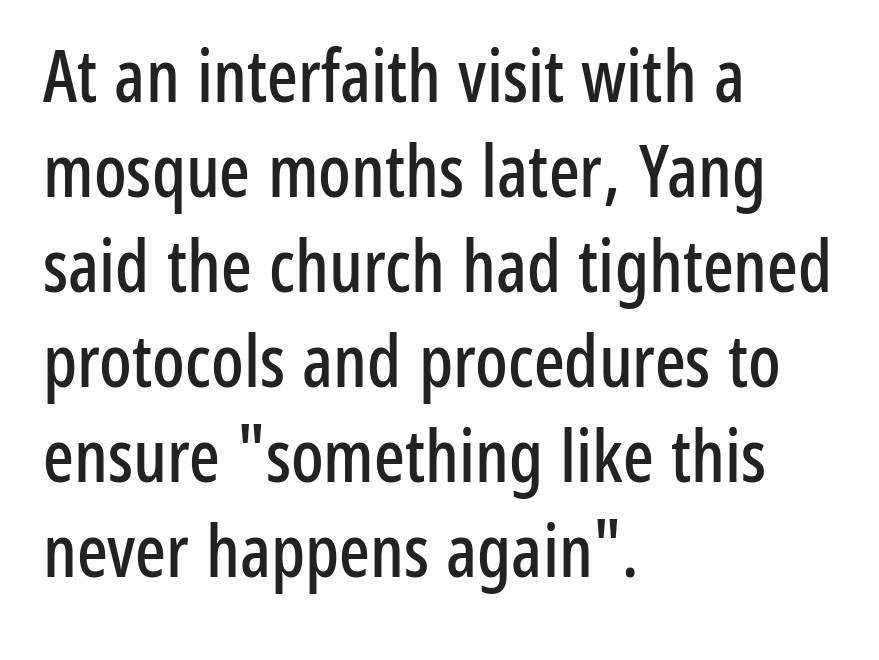
{"serif": "no", "italic": "no", "width": "condensed", "stroke_contrast": "low", "x_height": "medium", "monospaced": "no", "underline": "no", "align": "left", "line_spacing": "normal", "line_spacing_ratio": 1.32, "letter_spacing": "normal", "letter_spacing_em": 0.0, "glyph_px": 72}
